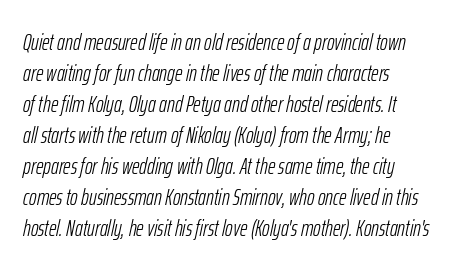
The image shows 23 px text type, italic (leaning right); set left-aligned, normal line spacing (1.35x), normal letter spacing, not underlined.
